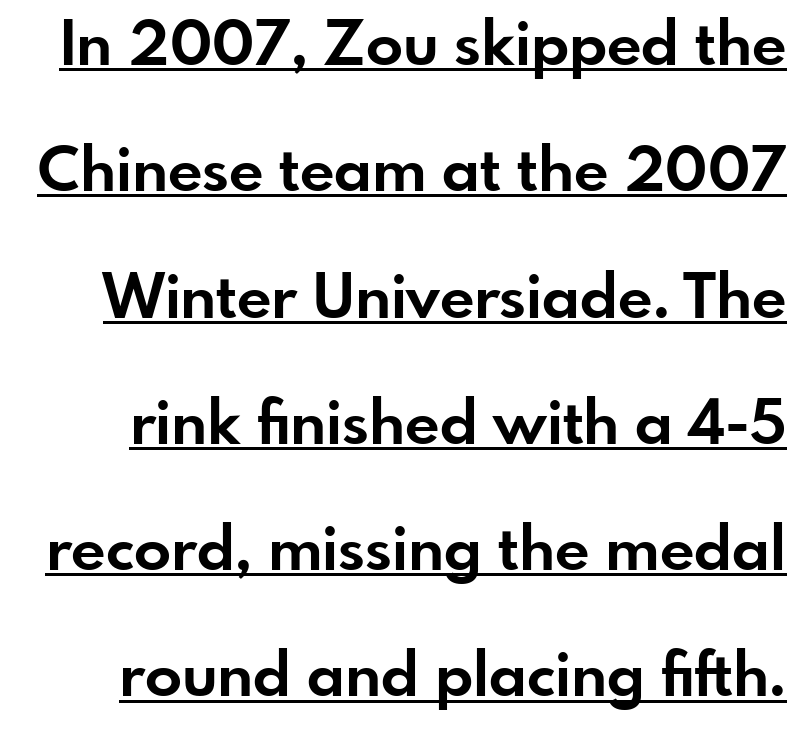
{"serif": "no", "italic": "no", "bold": "yes", "weight": "bold", "width": "normal", "stroke_contrast": "low", "x_height": "small", "monospaced": "no", "underline": "yes", "line_spacing": "loose", "line_spacing_ratio": 2.07, "letter_spacing": "normal", "letter_spacing_em": 0.0, "glyph_px": 61}
